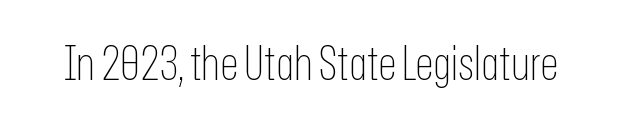
Q: Is the text bold? A: No.
Q: Is the text italic (slanted)? A: No, it is upright.
Q: Is the typeface a serif or a sans-serif typeface? A: Sans-serif.
Q: Is the text underlined? A: No.
Q: Is the spacing between letters normal or unusually wide? A: Normal.
Q: Width (condensed, normal, or wide)? A: Condensed.
Q: Stroke contrast? A: Low.
Q: x-height? A: Medium.
Q: Monospaced? A: No.
